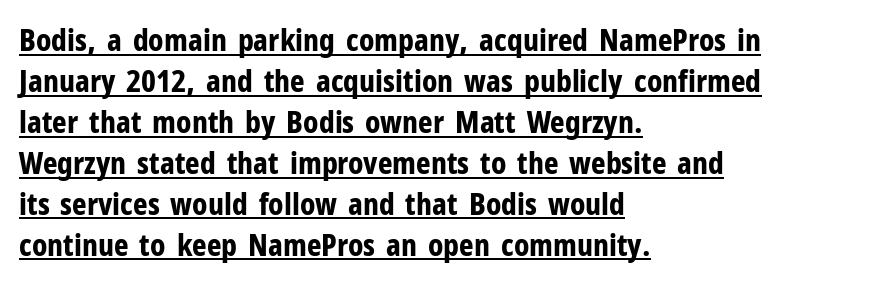
Q: Is the text bold? A: Yes.
Q: Is the text italic (slanted)? A: No, it is upright.
Q: Is the typeface a serif or a sans-serif typeface? A: Sans-serif.
Q: Is the text underlined? A: Yes.
Q: How is the paragraph aligned? A: Left-aligned.
Q: Is the spacing between letters normal or unusually wide? A: Normal.
Q: Is the spacing between lines tight, normal or loose? A: Normal.
Q: Width (condensed, normal, or wide)? A: Condensed.
Q: Stroke contrast? A: Low.
Q: x-height? A: Medium.
Q: Monospaced? A: No.
